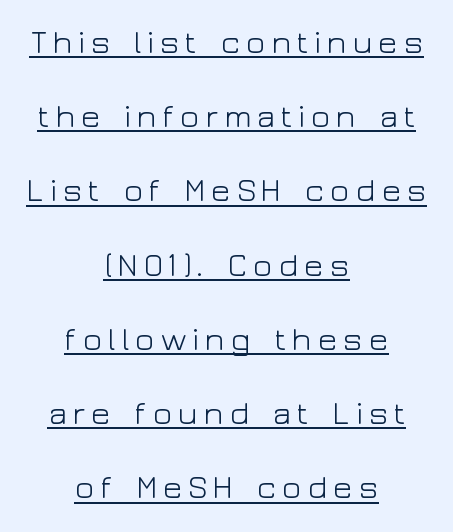
{"serif": "no", "italic": "no", "bold": "no", "weight": "light", "width": "wide", "stroke_contrast": "low", "x_height": "medium", "monospaced": "no", "underline": "yes", "align": "center", "line_spacing": "loose", "line_spacing_ratio": 2.25, "glyph_px": 33}
